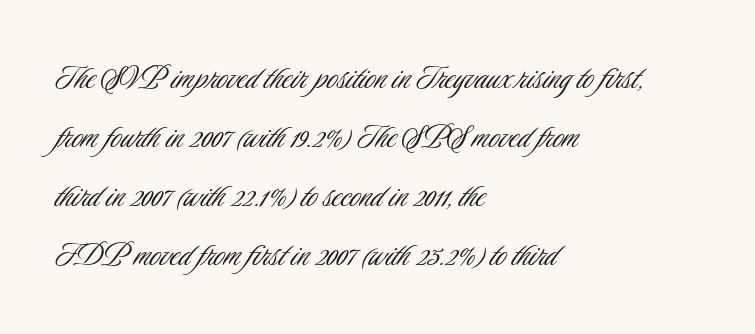
Q: Is the text bold? A: No.
Q: Is the text italic (slanted)? A: Yes.
Q: Is the typeface a serif or a sans-serif typeface? A: Sans-serif.
Q: Is the text underlined? A: No.
Q: How is the paragraph aligned? A: Left-aligned.
Q: Is the spacing between letters normal or unusually wide? A: Normal.
Q: Is the spacing between lines tight, normal or loose? A: Normal.
Q: Width (condensed, normal, or wide)? A: Condensed.
Q: Stroke contrast? A: Low.
Q: x-height? A: Small.
Q: Monospaced? A: No.
